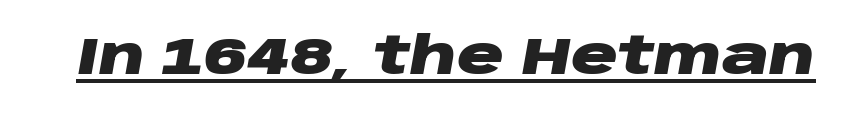
{"italic": "yes", "lean": "right", "slant_degrees": 10, "bold": "yes", "weight": "heavy", "width": "wide", "stroke_contrast": "low", "x_height": "large", "monospaced": "no", "underline": "yes", "letter_spacing": "normal", "letter_spacing_em": 0.0, "glyph_px": 52}
